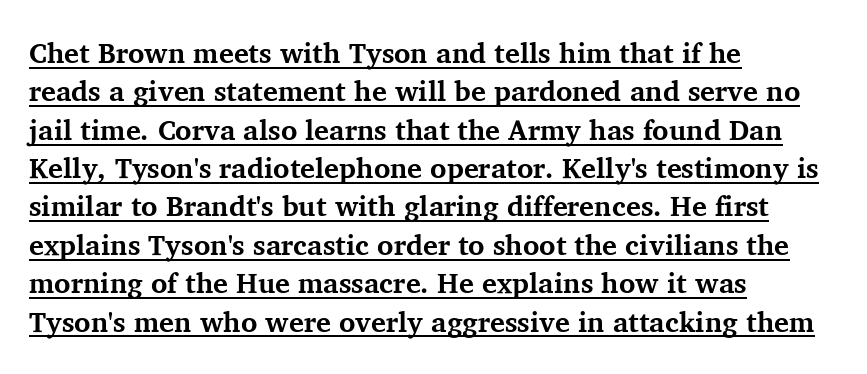
The image shows 28 px bold serif type, upright; set left-aligned, normal line spacing (1.37x), normal letter spacing, underlined; medium stroke contrast and a medium x-height.
